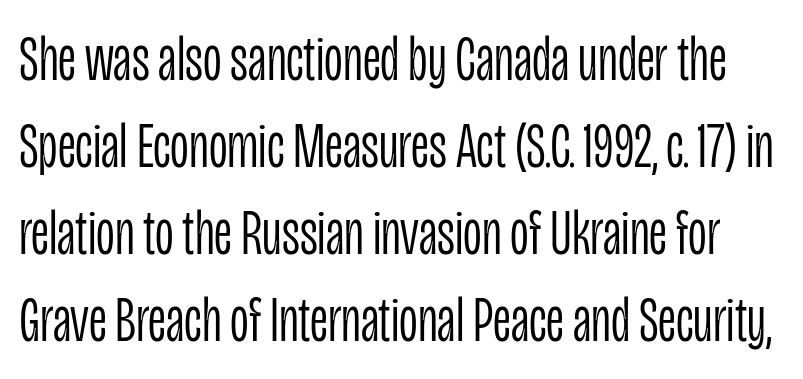
Q: Is the text bold? A: No.
Q: Is the text italic (slanted)? A: No, it is upright.
Q: Is the typeface a serif or a sans-serif typeface? A: Sans-serif.
Q: Is the text underlined? A: No.
Q: Is the spacing between letters normal or unusually wide? A: Normal.
Q: Is the spacing between lines tight, normal or loose? A: Normal.
Q: Width (condensed, normal, or wide)? A: Condensed.
Q: Stroke contrast? A: Low.
Q: x-height? A: Large.
Q: Monospaced? A: No.
